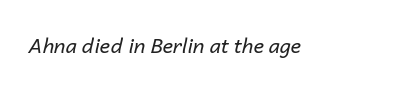
The foot of each line stays bare and open. Weight: regular or lighter. The glyphs look as if they've been sheared to an angle. This rendering leaves character spacing at its baseline value.
